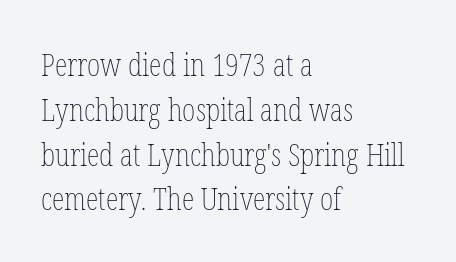
The image shows 32 px thin, condensed type, upright; set left-aligned, normal line spacing (1.4x), normal letter spacing, not underlined; low stroke contrast and a medium x-height.
